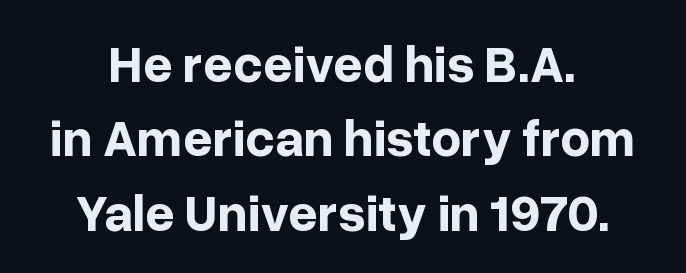
The image shows 52 px bold sans-serif type, upright; set centered, normal line spacing (1.43x), normal letter spacing, not underlined; low stroke contrast and a medium x-height.
